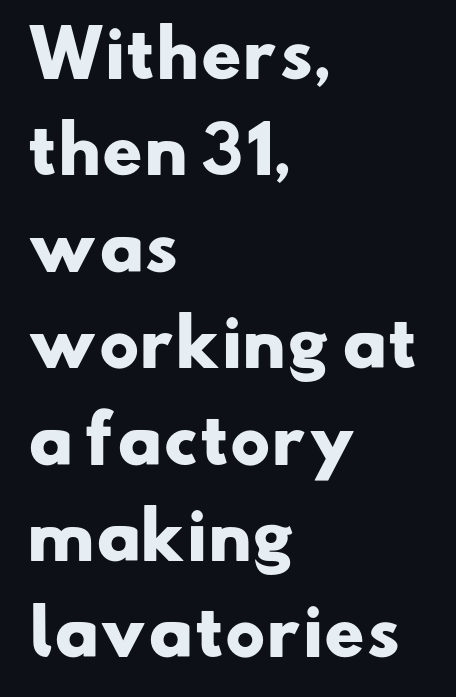
Q: Is the text bold? A: Yes.
Q: Is the typeface a serif or a sans-serif typeface? A: Sans-serif.
Q: Is the text underlined? A: No.
Q: How is the paragraph aligned? A: Left-aligned.
Q: Is the spacing between letters normal or unusually wide? A: Normal.
Q: Is the spacing between lines tight, normal or loose? A: Normal.
Q: Width (condensed, normal, or wide)? A: Wide.
Q: Stroke contrast? A: Low.
Q: x-height? A: Small.
Q: Monospaced? A: No.
